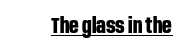
Emphasis is given by a line drawn under the lettering. Weight: bold. Honestly, the letter spacing is just normal — you wouldn't notice it. Is there any slant? The stems are plumb.
